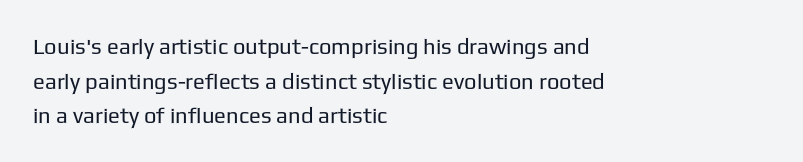
Q: Is the text bold? A: No.
Q: Is the text italic (slanted)? A: No, it is upright.
Q: Is the text underlined? A: No.
Q: How is the paragraph aligned? A: Left-aligned.
Q: Is the spacing between letters normal or unusually wide? A: Normal.
Q: Is the spacing between lines tight, normal or loose? A: Normal.
